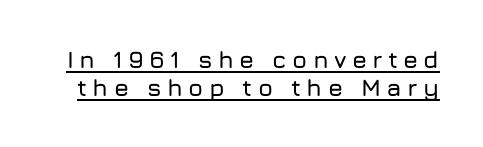
The image shows 24 px text type, upright; set line spacing 1.17x, unusually wide letter spacing (+0.22 em), underlined.
